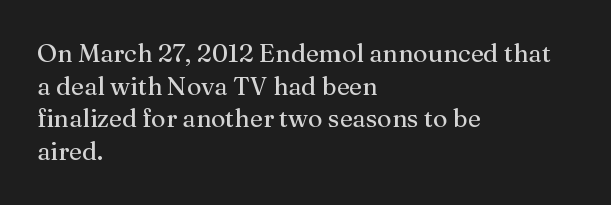
Q: Is the text bold? A: No.
Q: Is the text italic (slanted)? A: No, it is upright.
Q: Is the text underlined? A: No.
Q: How is the paragraph aligned? A: Left-aligned.
Q: Is the spacing between letters normal or unusually wide? A: Normal.
Q: Is the spacing between lines tight, normal or loose? A: Normal.
